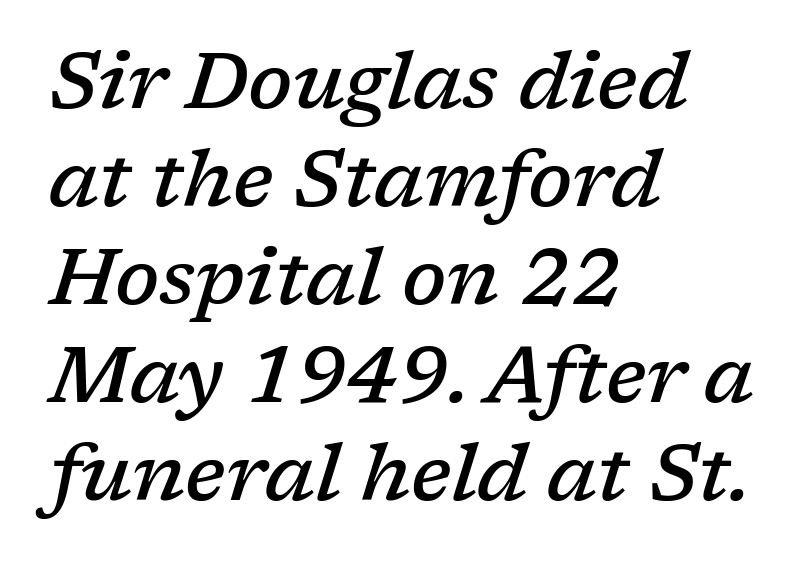
{"serif": "yes", "italic": "yes", "lean": "right", "slant_degrees": 17, "bold": "semi", "weight": "semibold", "width": "normal", "stroke_contrast": "low", "x_height": "medium", "monospaced": "no", "underline": "no", "align": "left", "line_spacing_ratio": 1.24, "letter_spacing": "normal", "letter_spacing_em": 0.0, "glyph_px": 79}
